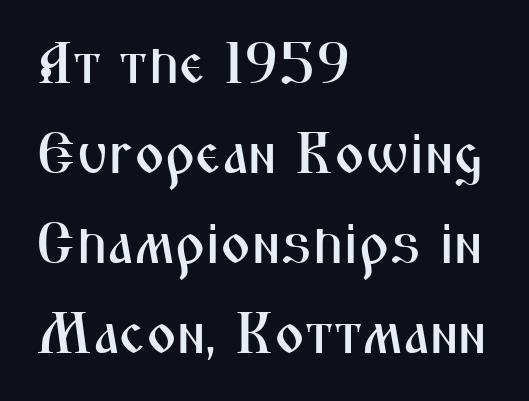
The image shows 58 px condensed sans-serif type, upright; set left-aligned, normal line spacing (1.55x), normal letter spacing, not underlined; medium stroke contrast and a medium x-height.
